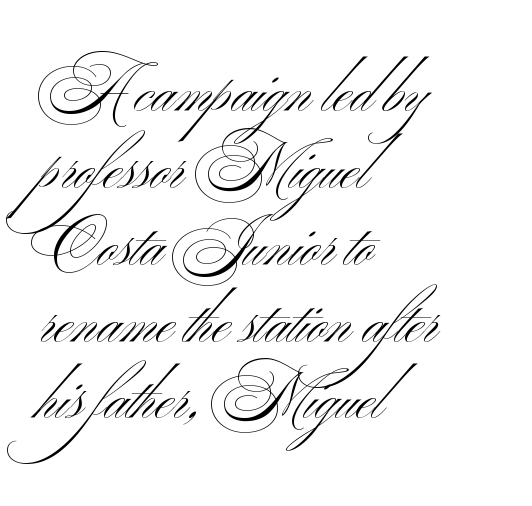
In CSS terms this would be text-align: left. The foot of each line stays bare and open. A quiet, ordinary-to-light weight characterises the typeface. Successive baselines arrive at the customary interval.
